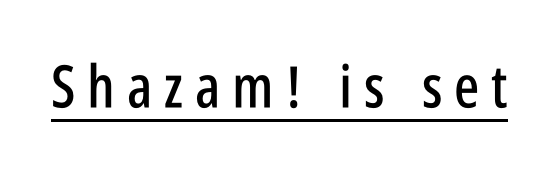
Italic: no, the glyphs are upright roman. Does a line run under the words? Yes, clearly. A typesetter would call this proportional, since set widths differ per character. Nope, no serifs anywhere on these letters. There is plenty of visible air inserted between adjacent glyphs.
